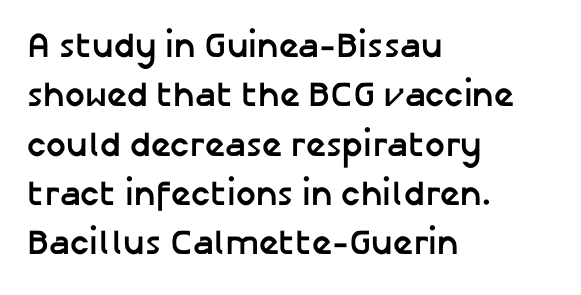
Q: Is the text bold? A: Yes.
Q: Is the text italic (slanted)? A: No, it is upright.
Q: Is the typeface a serif or a sans-serif typeface? A: Sans-serif.
Q: Is the text underlined? A: No.
Q: How is the paragraph aligned? A: Left-aligned.
Q: Is the spacing between letters normal or unusually wide? A: Normal.
Q: Is the spacing between lines tight, normal or loose? A: Normal.
Q: Width (condensed, normal, or wide)? A: Normal.
Q: Stroke contrast? A: Low.
Q: x-height? A: Medium.
Q: Monospaced? A: No.
